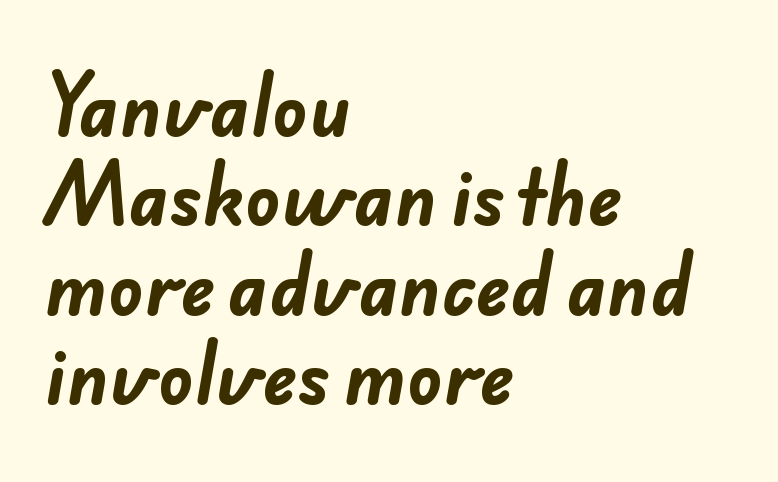
Q: Is the text bold? A: Yes.
Q: Is the typeface a serif or a sans-serif typeface? A: Sans-serif.
Q: Is the text underlined? A: No.
Q: How is the paragraph aligned? A: Left-aligned.
Q: Is the spacing between letters normal or unusually wide? A: Normal.
Q: Width (condensed, normal, or wide)? A: Normal.
Q: Stroke contrast? A: Low.
Q: x-height? A: Small.
Q: Monospaced? A: No.
